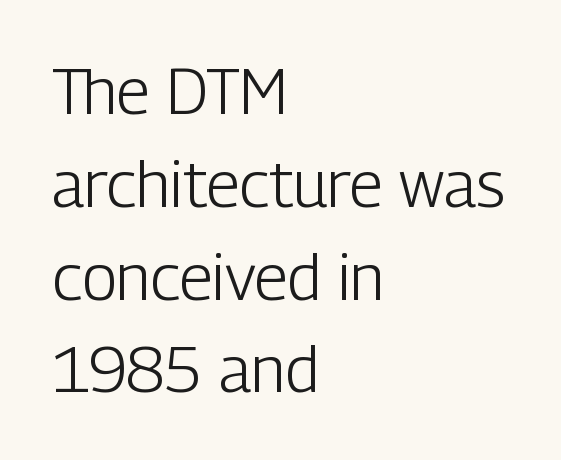
A roman cut, with each character standing at attention. Leading matches the norm, producing a regular column. Check where the strokes stop: nothing finishes them off — pure sans. The passage shown has conventional tracking throughout.
